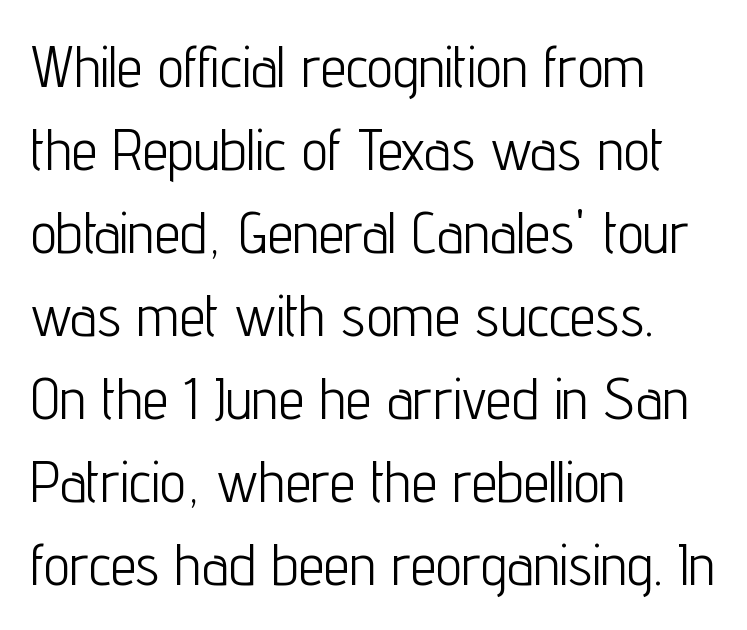
Note: no serifs on the glyphs. These lines are rendered in a variable-pitch font. Check under the words: just untouched page. Each word holds together tightly as a unit, with standard inter-letter gaps. This is the regular roman posture of the typeface. Unbolded letterforms with no extra heft.
